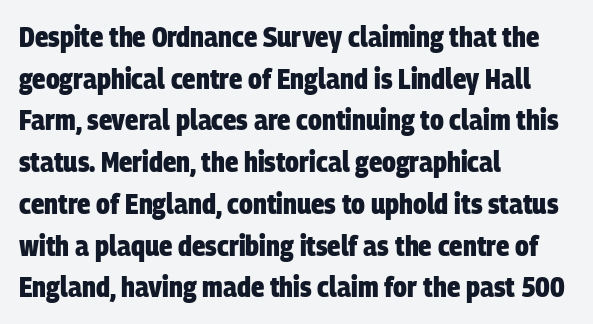
This sample has the flowing, uneven cadence of proportional lettering. The rag falls on the right side of this text block. Evenly set lines give the paragraph a standard silhouette. Stroke thickness is high; the sample reads as a true bold. In terms of letterform style, serifs are entirely absent. The type is set solid horizontally, with unmodified tracking.
